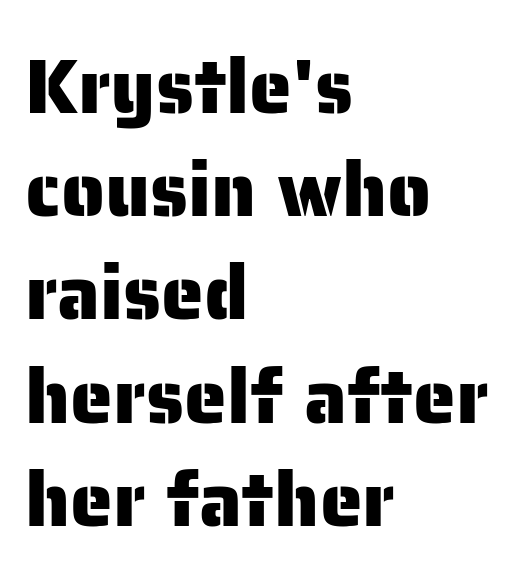
Q: Is the text italic (slanted)? A: No, it is upright.
Q: Is the typeface a serif or a sans-serif typeface? A: Sans-serif.
Q: Is the text underlined? A: No.
Q: How is the paragraph aligned? A: Left-aligned.
Q: Is the spacing between letters normal or unusually wide? A: Normal.
Q: Is the spacing between lines tight, normal or loose? A: Normal.
Q: Width (condensed, normal, or wide)? A: Normal.
Q: Stroke contrast? A: Low.
Q: x-height? A: Medium.
Q: Monospaced? A: No.
